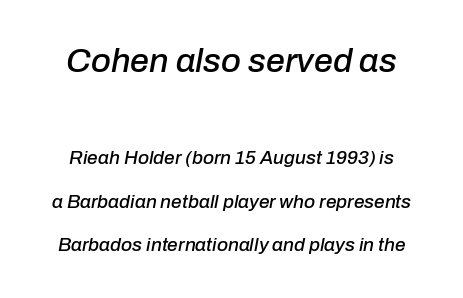
Clear beneath every line of the passage. Compared with typical body copy, the letter spacing here is the same. The block sitting higher on the canvas is the one with enlarged characters. The axis of the letterforms is tilted away from vertical. Spacing verdict: proportional, widths tailored to each character.
